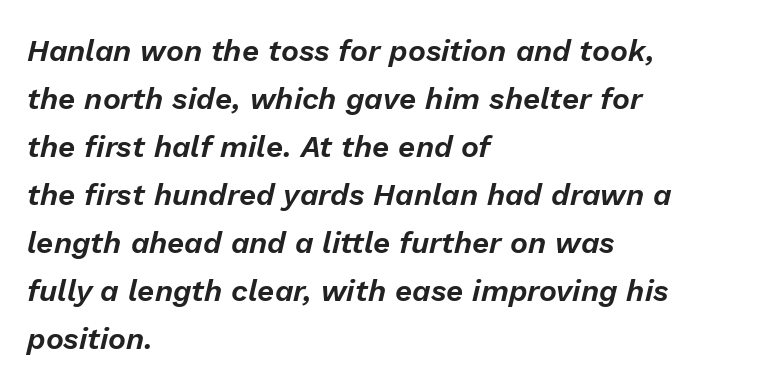
{"italic": "yes", "lean": "right", "slant_degrees": 13, "width": "normal", "stroke_contrast": "low", "x_height": "medium", "monospaced": "no", "underline": "no", "align": "left", "line_spacing": "normal", "line_spacing_ratio": 1.6, "letter_spacing": "normal", "letter_spacing_em": 0.0, "glyph_px": 30}
